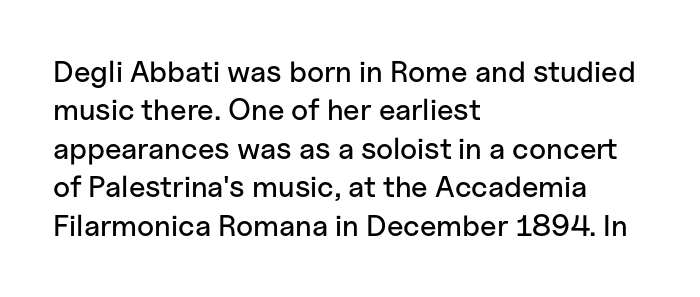
Proportional: the letters do not fall into vertical columns. Every character sits straight up, as roman type does. Quick note: interline space is typical. A typesetter would label this face a sans.
